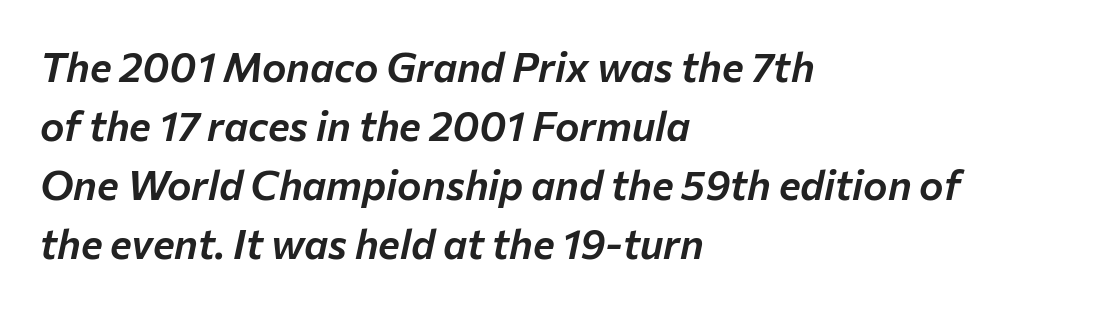
The image shows 41 px text type, italic (leaning right); set left-aligned, normal line spacing (1.44x), normal letter spacing, not underlined; low stroke contrast and a medium x-height.
